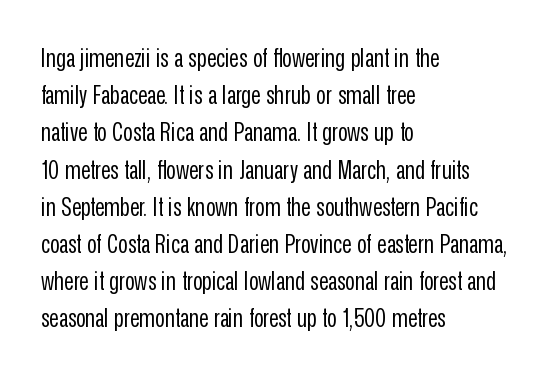
{"italic": "no", "bold": "no", "underline": "no", "align": "left", "line_spacing": "normal", "line_spacing_ratio": 1.43, "letter_spacing": "normal", "letter_spacing_em": 0.0, "glyph_px": 26}
